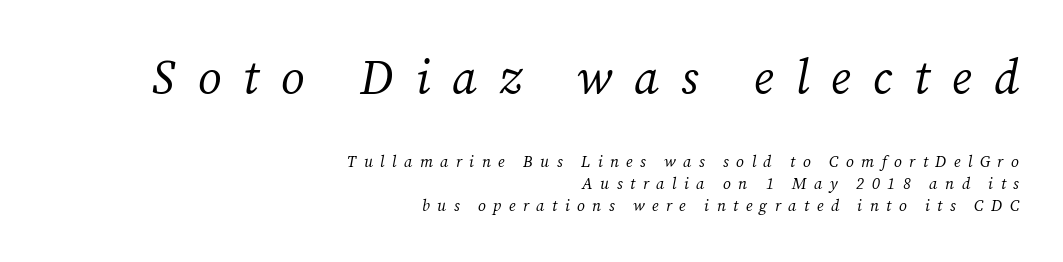
{"serif": "yes", "italic": "yes", "lean": "right", "slant_degrees": 12, "bold": "no", "weight": "regular", "width": "normal", "stroke_contrast": "medium", "x_height": "medium", "monospaced": "no", "underline": "no", "align": "right", "line_spacing": "normal", "line_spacing_ratio": 1.4, "letter_spacing": "wide", "letter_spacing_em": 0.46, "larger_block": "first", "size_ratio": 3.0, "glyph_px": 48}
